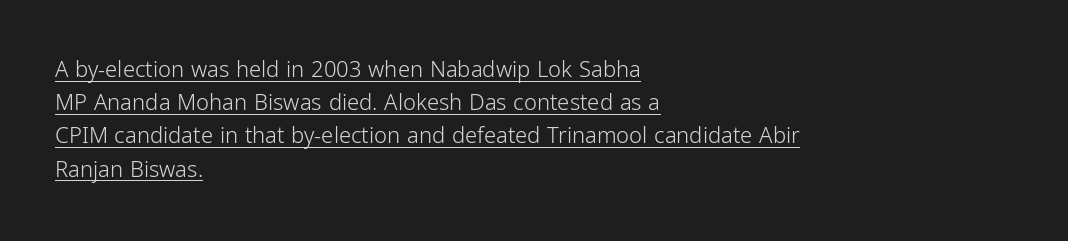
Regarding leading, the lines here are spaced in the standard way. The passage shown has conventional tracking throughout. It's the straight-up-and-down kind of type. The face looks like a standard text weight, possibly lighter.
